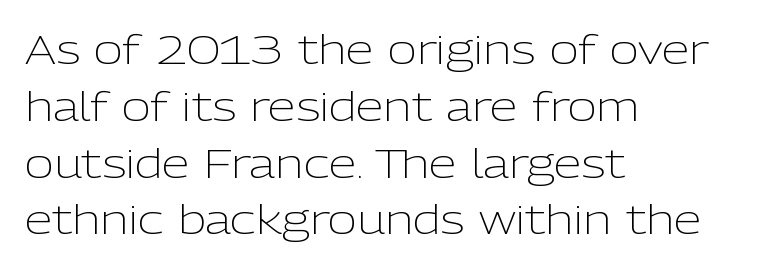
Q: Is the text bold? A: No.
Q: Is the text italic (slanted)? A: No, it is upright.
Q: Is the typeface a serif or a sans-serif typeface? A: Sans-serif.
Q: Is the text underlined? A: No.
Q: How is the paragraph aligned? A: Left-aligned.
Q: Is the spacing between letters normal or unusually wide? A: Normal.
Q: Is the spacing between lines tight, normal or loose? A: Normal.
Q: Width (condensed, normal, or wide)? A: Normal.
Q: Stroke contrast? A: Low.
Q: x-height? A: Medium.
Q: Monospaced? A: No.
